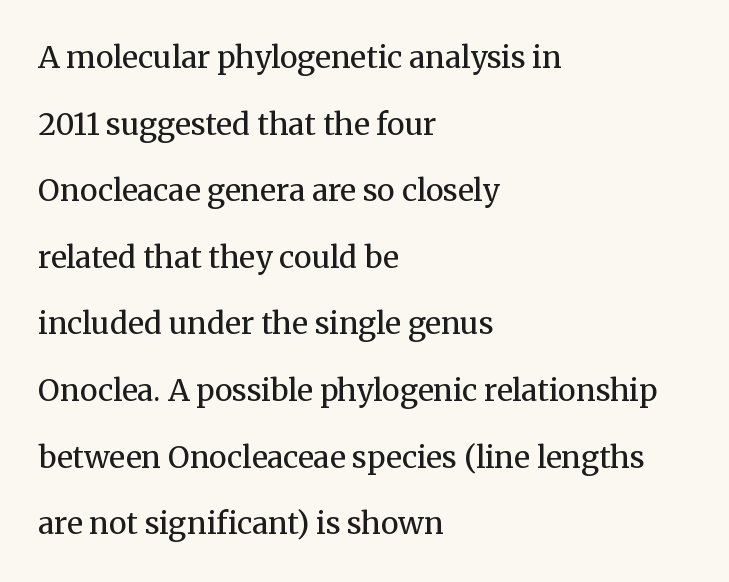
The space beneath each line is pristine and unruled. There is no visible air inserted between adjacent glyphs. Vertical spacing — loose. The letters advance in unequal steps, a hallmark of proportional type.
